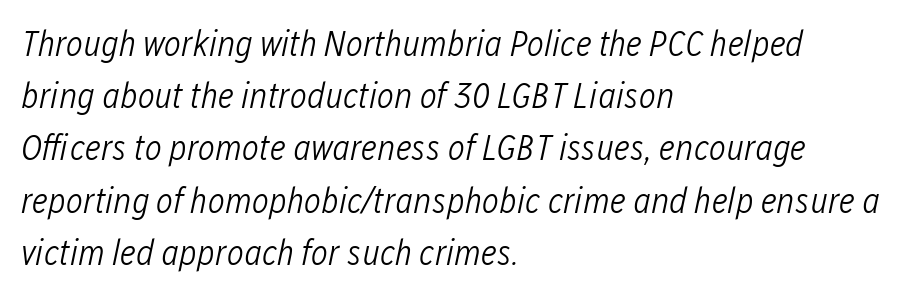
The image shows 36 px light, condensed type, italic (leaning right); set left-aligned, normal line spacing (1.45x), normal letter spacing, not underlined; low stroke contrast and a medium x-height.
